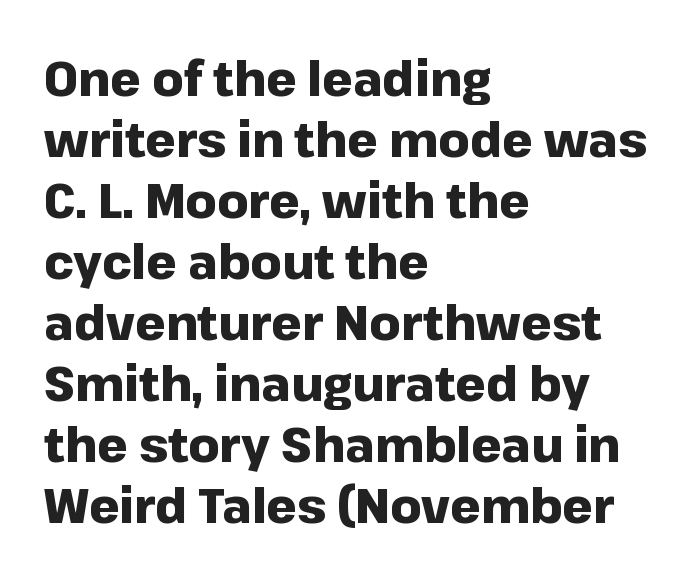
The image shows 48 px heavy sans-serif type, upright; set left-aligned, normal line spacing (1.27x), normal letter spacing, not underlined; low stroke contrast and a medium x-height.
